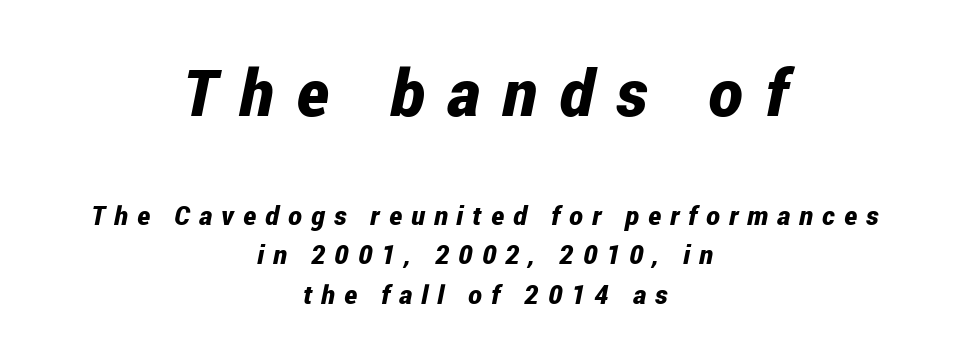
You could not count columns in this text — the font is proportionally spaced. Short note: letters widely spaced. The passage shown stacks its lines at a standard gap. The passage is arranged like a title page — every line centered. No word sits above an underline.
